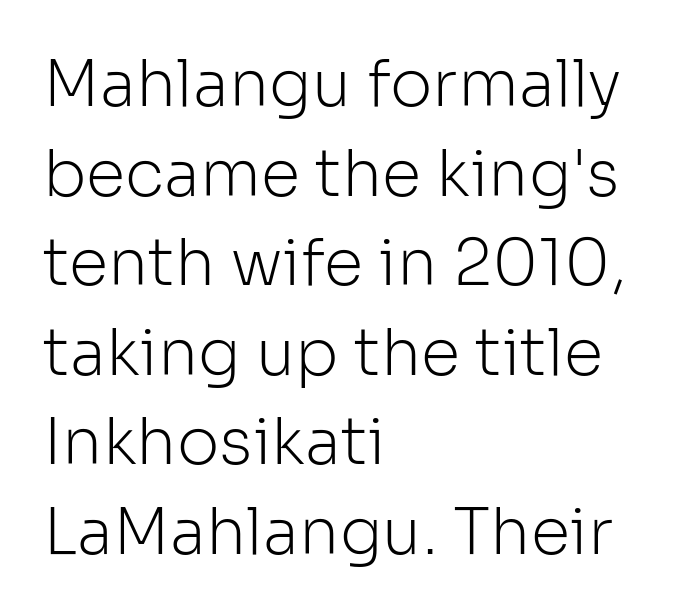
Anything drawn beneath the words? Only blank space. Grotesque or geometric, the face here clearly has no serifs. Honestly, the letter spacing is just normal — you wouldn't notice it. No letter is thick-stroked: the sample isn't bold. Think of a printed novel: that variable character pitch is what you see here.
